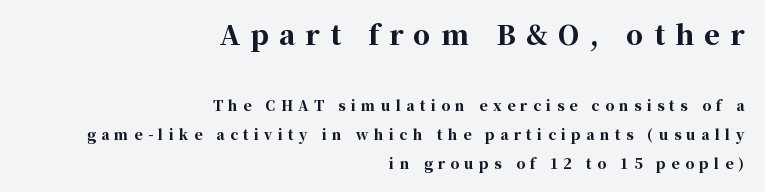
{"italic": "no", "bold": "yes", "underline": "no", "align": "right", "line_spacing": "loose", "line_spacing_ratio": 2.06, "letter_spacing": "wide", "letter_spacing_em": 0.38, "larger_block": "first", "size_ratio": 1.93, "glyph_px": 27}
